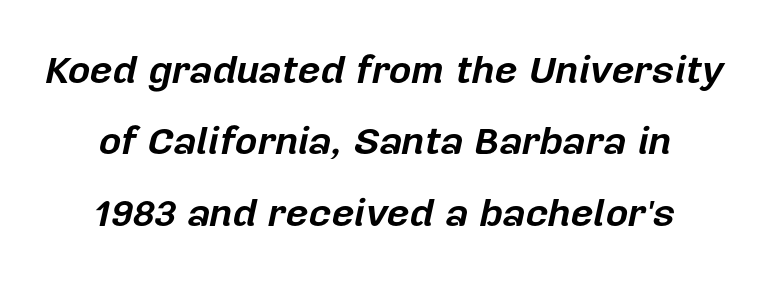
Q: Is the text bold? A: Yes.
Q: Is the text italic (slanted)? A: Yes, it leans right by about 12 degrees.
Q: Is the text underlined? A: No.
Q: Is the spacing between letters normal or unusually wide? A: Normal.
Q: Width (condensed, normal, or wide)? A: Normal.
Q: Stroke contrast? A: Low.
Q: x-height? A: Medium.
Q: Monospaced? A: No.
